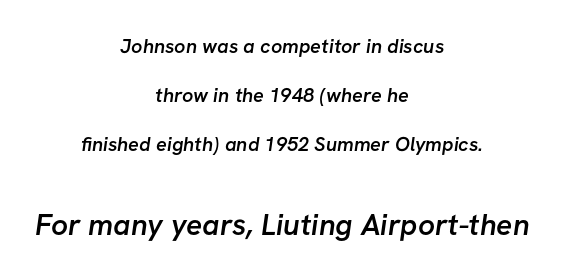
Q: Is the text bold? A: Semi-bold.
Q: Is the typeface a serif or a sans-serif typeface? A: Sans-serif.
Q: Is the text underlined? A: No.
Q: How is the paragraph aligned? A: Centered.
Q: Is the spacing between letters normal or unusually wide? A: Normal.
Q: Is the spacing between lines tight, normal or loose? A: Loose.
Q: Which block of text is set in a larger size, the first (top) or the second (bottom)? A: The second (bottom) one.
Q: Width (condensed, normal, or wide)? A: Normal.
Q: Stroke contrast? A: Low.
Q: x-height? A: Medium.
Q: Monospaced? A: No.
